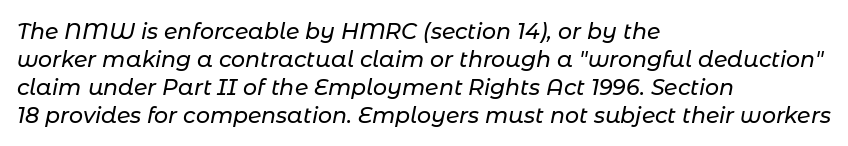
Q: Is the text italic (slanted)? A: Yes, it leans right by about 11 degrees.
Q: Is the text underlined? A: No.
Q: How is the paragraph aligned? A: Left-aligned.
Q: Is the spacing between letters normal or unusually wide? A: Normal.
Q: Is the spacing between lines tight, normal or loose? A: Normal.
